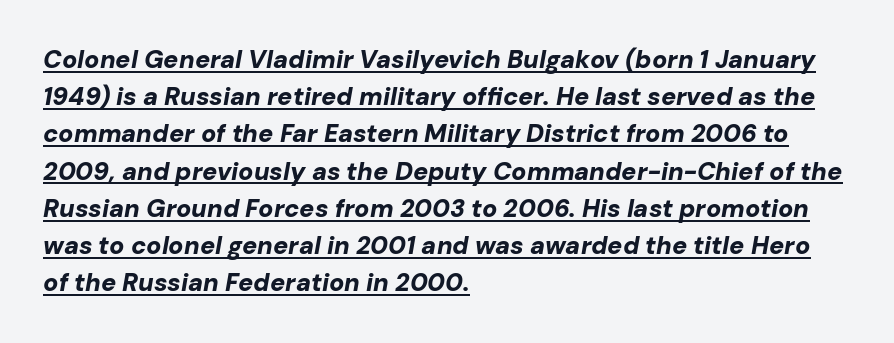
The image shows 25 px bold type, italic (leaning right); set left-aligned, normal line spacing (1.49x), normal letter spacing, underlined.
